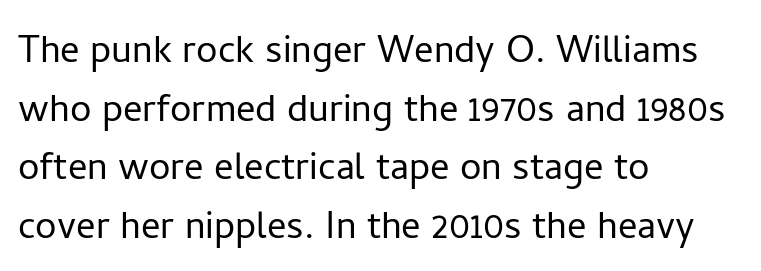
Short note: letters normally spaced. The passage shown is not bold in any degree. Looks like regular typesetting: each glyph gets only the width it needs. A typesetter would label this face a sans.
